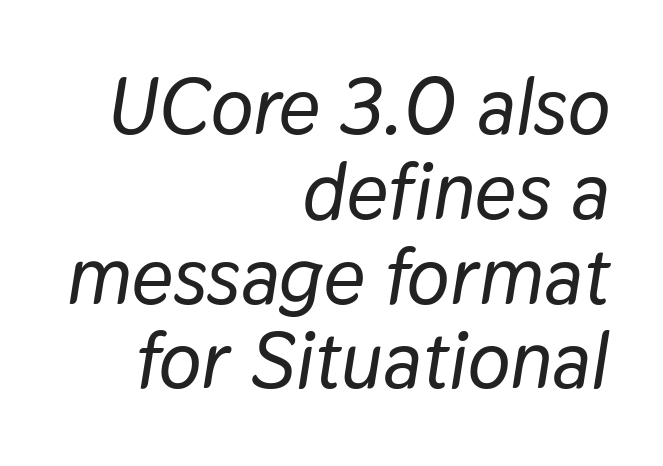
{"italic": "yes", "lean": "right", "slant_degrees": 9, "width": "normal", "stroke_contrast": "low", "x_height": "medium", "monospaced": "no", "underline": "no", "align": "right", "line_spacing": "tight", "line_spacing_ratio": 1.06, "letter_spacing": "normal", "letter_spacing_em": 0.0, "glyph_px": 80}
